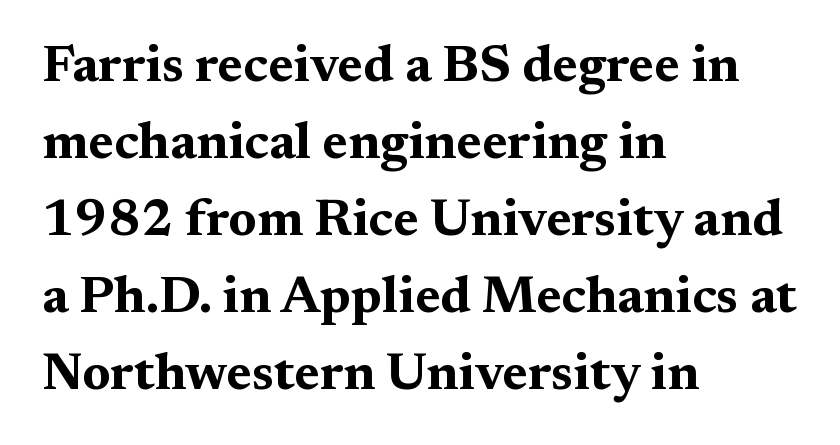
Check where the strokes stop: tiny serifs finish them off. Rows of type keep a routine distance in the vertical direction. Italic: no, the glyphs are upright roman. These lines carry a lot of weight — the face is fully bold. Look at the tracking — it's just the regular setting, nothing added. Think of a printed novel: that variable character pitch is what you see here.
